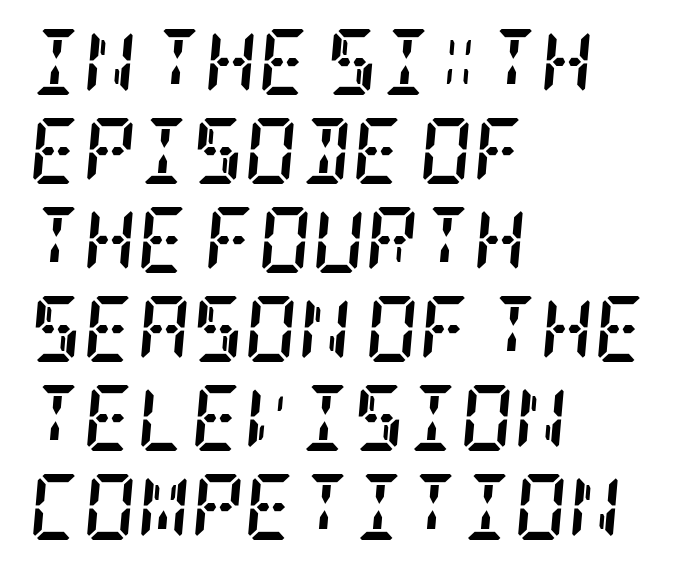
Summary of weight: heavy, a full bold. A clean baseline with only descenders dipping below it. Emphasis-style slanted type is in use. This rendering uses left alignment, leaving the right contour irregular. A typesetter would call this leading conventional body-copy spacing. Tracking value appears to be zero — textbook default spacing.
